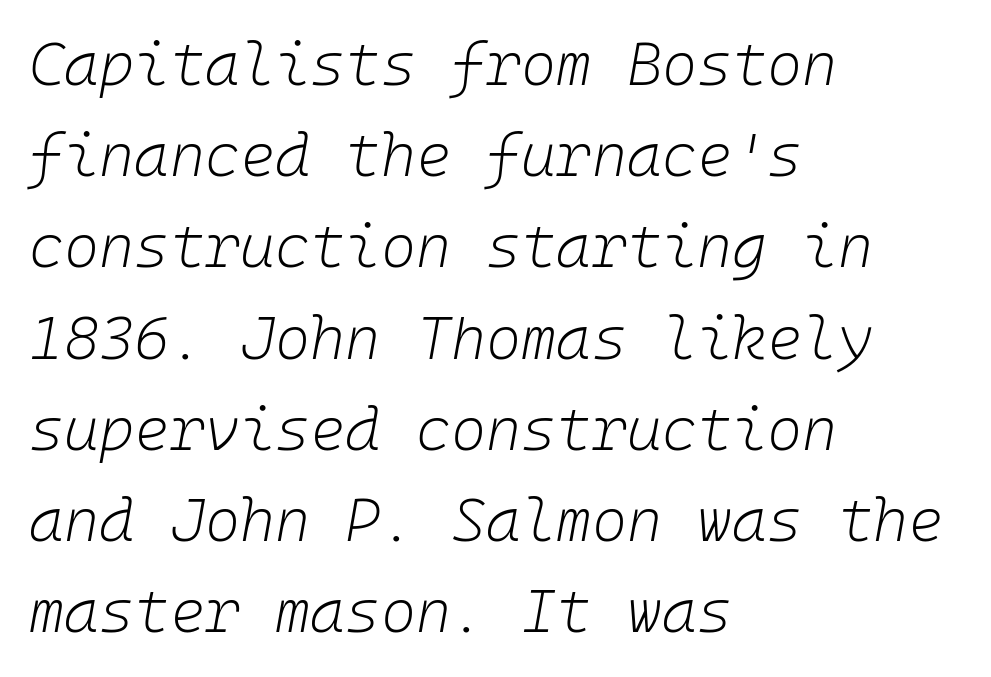
Does the leading feel generous? No, just average. Descenders are the only things crossing below the line. The axis of the letterforms is tilted away from vertical. Weight: in the light-to-regular range. The type is set solid horizontally, with unmodified tracking. Horizontally, the lines are justified to the leading edge only.
